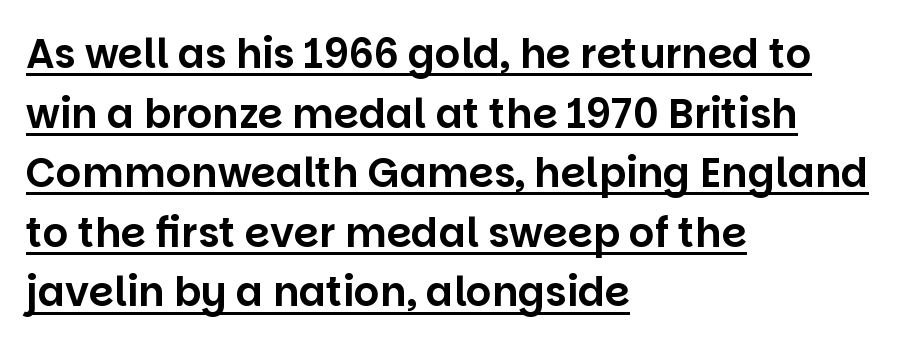
{"serif": "no", "italic": "no", "width": "normal", "stroke_contrast": "low", "x_height": "large", "monospaced": "no", "underline": "yes", "align": "left", "line_spacing": "normal", "line_spacing_ratio": 1.49, "letter_spacing": "normal", "letter_spacing_em": 0.0, "glyph_px": 40}
